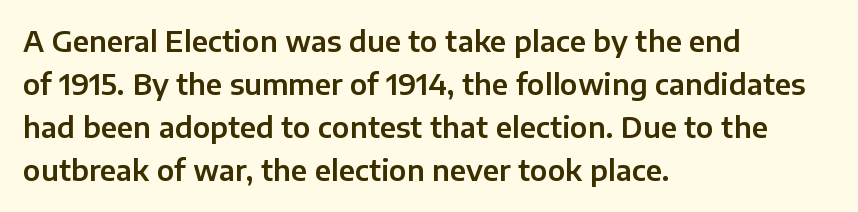
Q: Is the text italic (slanted)? A: No, it is upright.
Q: Is the typeface a serif or a sans-serif typeface? A: Sans-serif.
Q: Is the text underlined? A: No.
Q: How is the paragraph aligned? A: Left-aligned.
Q: Is the spacing between letters normal or unusually wide? A: Normal.
Q: Is the spacing between lines tight, normal or loose? A: Normal.
Q: Width (condensed, normal, or wide)? A: Normal.
Q: Stroke contrast? A: Low.
Q: x-height? A: Medium.
Q: Monospaced? A: No.
